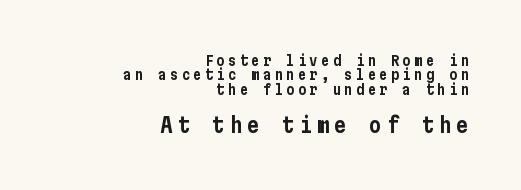
Q: Is the text italic (slanted)? A: No, it is upright.
Q: Is the text underlined? A: No.
Q: How is the paragraph aligned? A: Right-aligned.
Q: Is the spacing between letters normal or unusually wide? A: Unusually wide.
Q: Is the spacing between lines tight, normal or loose? A: Tight.
Q: Which block of text is set in a larger size, the first (top) or the second (bottom)? A: The second (bottom) one.
